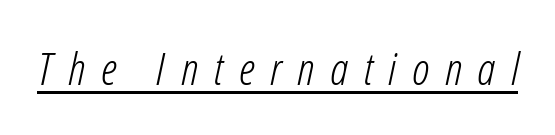
The image shows 45 px light, condensed type, italic (leaning right); set unusually wide letter spacing (+0.35 em), underlined; low stroke contrast and a medium x-height.
